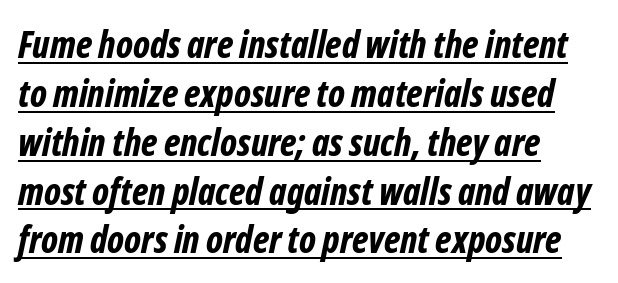
The image shows 37 px bold, condensed type, italic (leaning right); set left-aligned, normal line spacing (1.32x), normal letter spacing, underlined; low stroke contrast and a medium x-height.
